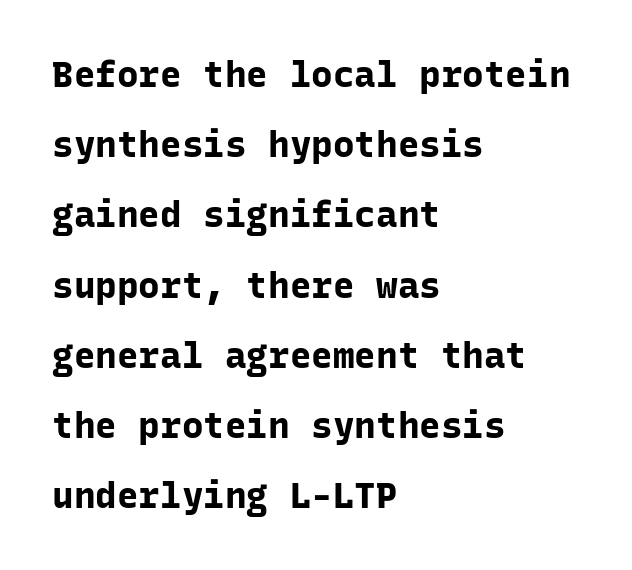
Q: Is the text bold? A: Yes.
Q: Is the text italic (slanted)? A: No, it is upright.
Q: Is the typeface a serif or a sans-serif typeface? A: Sans-serif.
Q: Is the text underlined? A: No.
Q: How is the paragraph aligned? A: Left-aligned.
Q: Is the spacing between letters normal or unusually wide? A: Normal.
Q: Is the spacing between lines tight, normal or loose? A: Loose.
Q: Width (condensed, normal, or wide)? A: Normal.
Q: Stroke contrast? A: Low.
Q: x-height? A: Medium.
Q: Monospaced? A: Yes.
